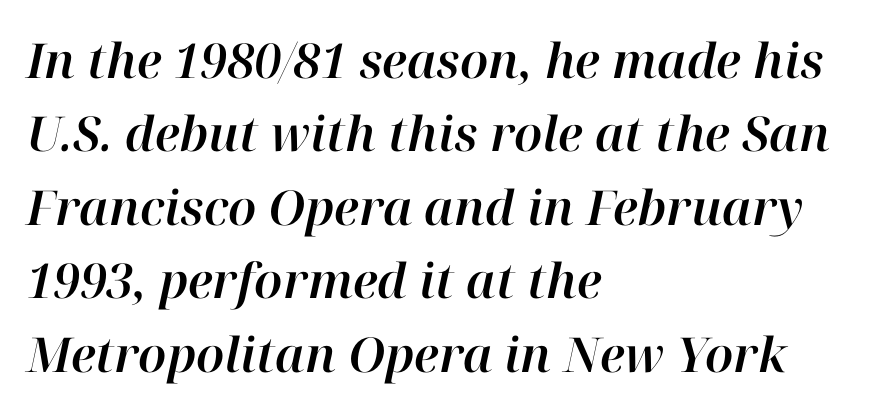
Q: Is the text italic (slanted)? A: Yes, it leans right by about 12 degrees.
Q: Is the text underlined? A: No.
Q: How is the paragraph aligned? A: Left-aligned.
Q: Is the spacing between letters normal or unusually wide? A: Normal.
Q: Is the spacing between lines tight, normal or loose? A: Normal.
Q: Width (condensed, normal, or wide)? A: Normal.
Q: Stroke contrast? A: High.
Q: x-height? A: Medium.
Q: Monospaced? A: No.
